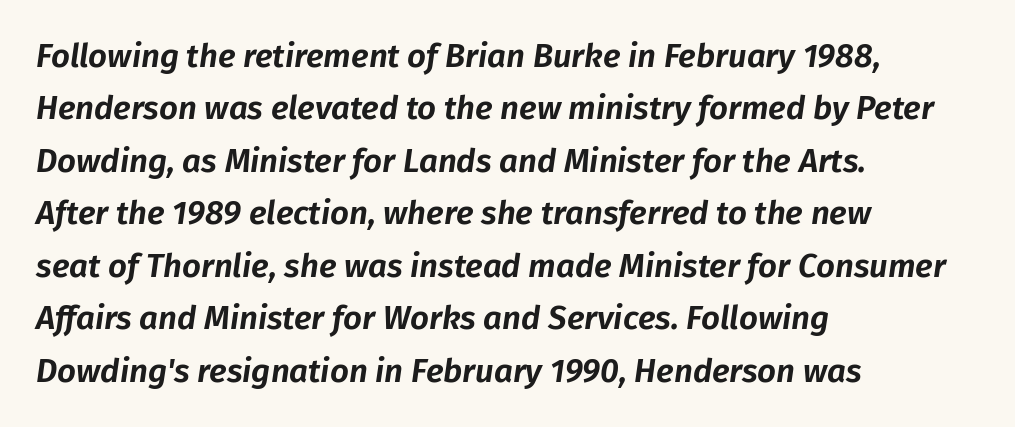
The image shows 33 px text type, italic (leaning right); set left-aligned, normal line spacing (1.59x), normal letter spacing, not underlined; low stroke contrast and a medium x-height.
